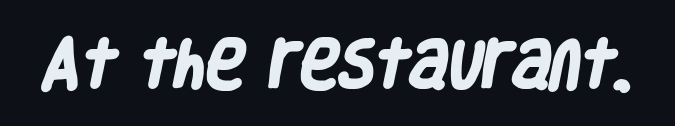
The image shows 53 px heavy, condensed sans-serif type; set normal letter spacing, not underlined; low stroke contrast and a large x-height.
